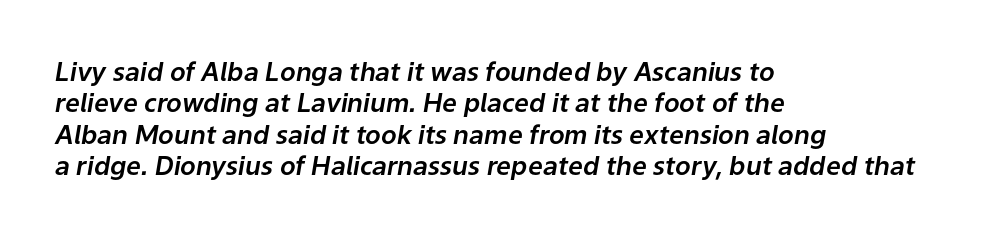
Q: Is the text italic (slanted)? A: Yes, it leans right by about 9 degrees.
Q: Is the text underlined? A: No.
Q: How is the paragraph aligned? A: Left-aligned.
Q: Is the spacing between letters normal or unusually wide? A: Normal.
